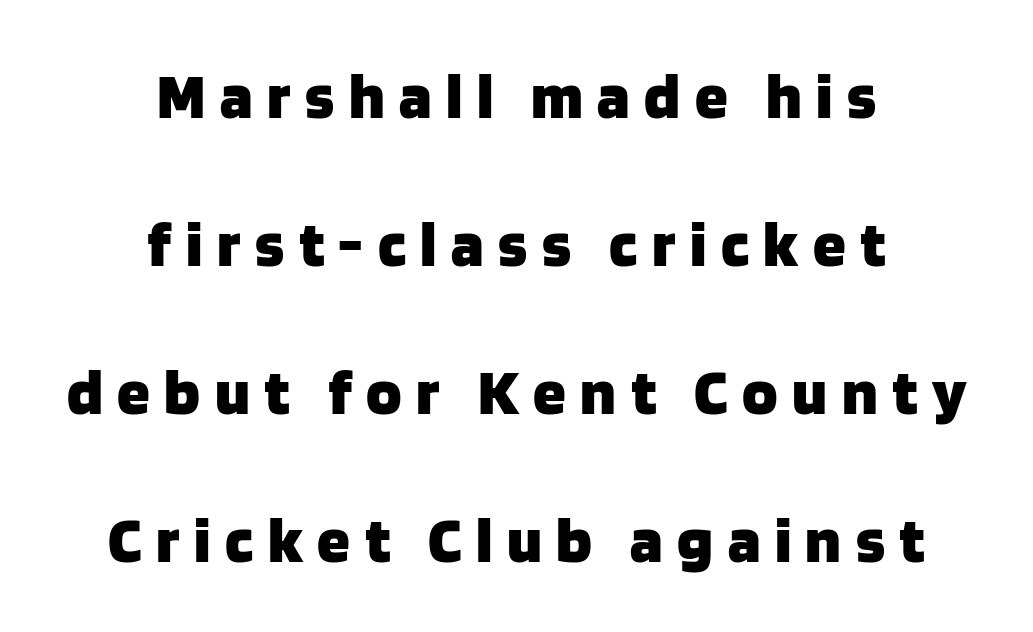
Q: Is the text bold? A: Yes.
Q: Is the text italic (slanted)? A: No, it is upright.
Q: Is the typeface a serif or a sans-serif typeface? A: Sans-serif.
Q: Is the text underlined? A: No.
Q: How is the paragraph aligned? A: Centered.
Q: Is the spacing between letters normal or unusually wide? A: Unusually wide.
Q: Is the spacing between lines tight, normal or loose? A: Loose.
Q: Width (condensed, normal, or wide)? A: Normal.
Q: Stroke contrast? A: Low.
Q: x-height? A: Large.
Q: Monospaced? A: No.
